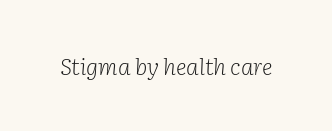
{"italic": "yes", "lean": "right", "slant_degrees": 2, "bold": "no", "underline": "no", "letter_spacing": "normal", "letter_spacing_em": 0.0, "glyph_px": 23}
